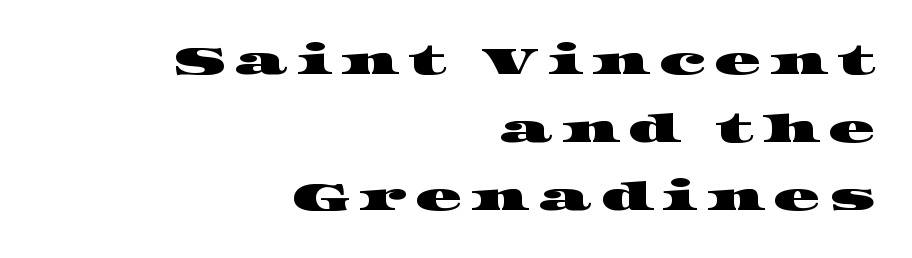
{"serif": "yes", "width": "wide", "stroke_contrast": "high", "x_height": "large", "monospaced": "no", "underline": "no", "align": "right", "line_spacing_ratio": 1.74, "letter_spacing": "wide", "letter_spacing_em": 0.21, "glyph_px": 39}
